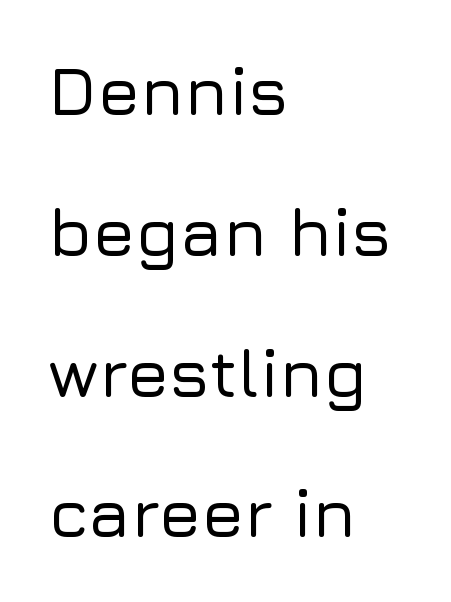
Q: Is the text italic (slanted)? A: No, it is upright.
Q: Is the typeface a serif or a sans-serif typeface? A: Sans-serif.
Q: Is the text underlined? A: No.
Q: How is the paragraph aligned? A: Left-aligned.
Q: Is the spacing between letters normal or unusually wide? A: Normal.
Q: Is the spacing between lines tight, normal or loose? A: Loose.
Q: Width (condensed, normal, or wide)? A: Normal.
Q: Stroke contrast? A: Low.
Q: x-height? A: Medium.
Q: Monospaced? A: No.
